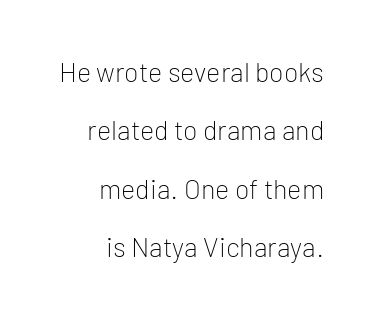
{"italic": "no", "bold": "no", "underline": "no", "align": "right", "line_spacing": "loose", "line_spacing_ratio": 2.16, "letter_spacing": "normal", "letter_spacing_em": 0.0, "glyph_px": 27}
